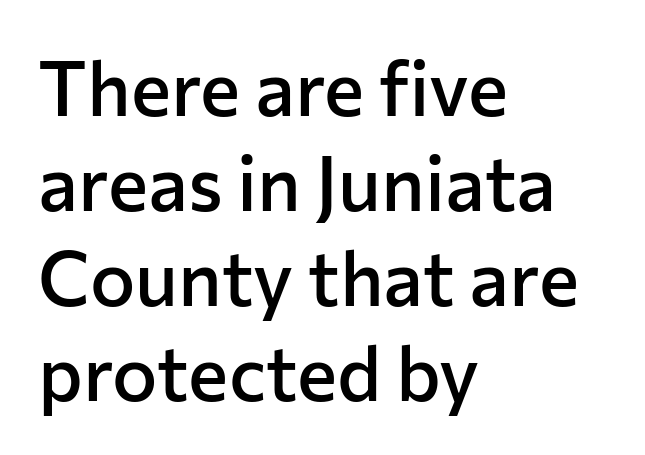
Q: Is the text bold? A: Semi-bold.
Q: Is the text italic (slanted)? A: No, it is upright.
Q: Is the typeface a serif or a sans-serif typeface? A: Sans-serif.
Q: Is the text underlined? A: No.
Q: How is the paragraph aligned? A: Left-aligned.
Q: Is the spacing between letters normal or unusually wide? A: Normal.
Q: Is the spacing between lines tight, normal or loose? A: Normal.
Q: Width (condensed, normal, or wide)? A: Normal.
Q: Stroke contrast? A: Low.
Q: x-height? A: Medium.
Q: Monospaced? A: No.
